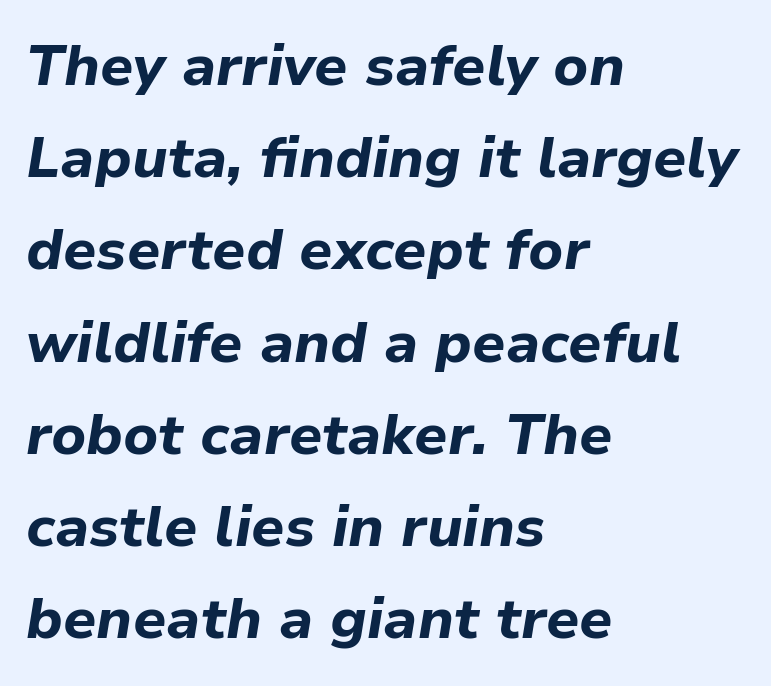
Bold? Absolutely — the strokes are thick and heavy. The string is rendered with underlining switched off. You could not count columns in this text — the font is proportionally spaced. Line beginnings align vertically; line endings do not.
